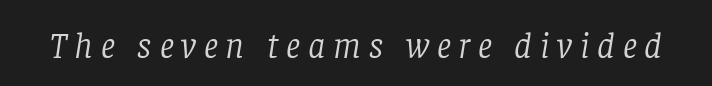
Q: Is the text bold? A: No.
Q: Is the text italic (slanted)? A: Yes, it leans right by about 8 degrees.
Q: Is the typeface a serif or a sans-serif typeface? A: Serif.
Q: Is the text underlined? A: No.
Q: Is the spacing between letters normal or unusually wide? A: Unusually wide.
Q: Width (condensed, normal, or wide)? A: Normal.
Q: Stroke contrast? A: Low.
Q: x-height? A: Large.
Q: Monospaced? A: No.
